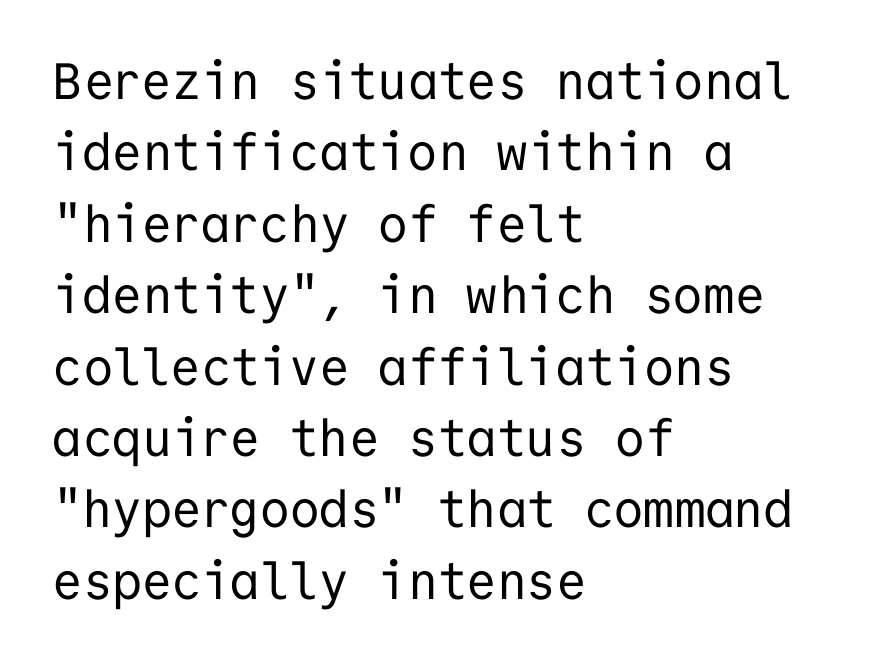
{"serif": "no", "italic": "no", "bold": "no", "weight": "regular", "width": "normal", "stroke_contrast": "low", "x_height": "medium", "monospaced": "yes", "underline": "no", "align": "left", "line_spacing": "normal", "line_spacing_ratio": 1.4, "letter_spacing": "normal", "letter_spacing_em": 0.0, "glyph_px": 51}
